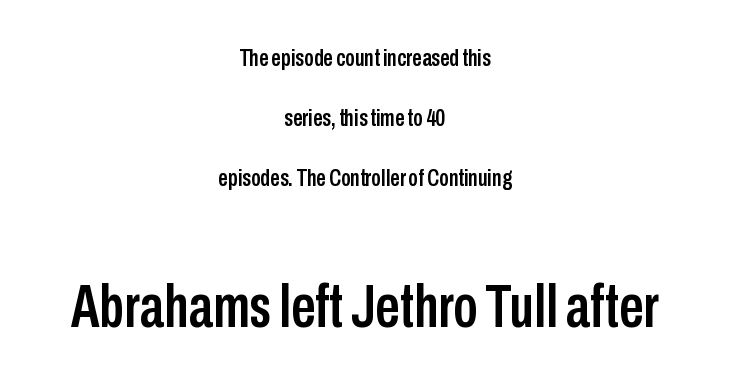
Teacher's note: observe the equal gaps on both sides — that is centered alignment. Does extra space separate the letters? No, they use regular spacing. Think of a printed novel: that variable character pitch is what you see here. The line-height multiplier appears high, well above default.
